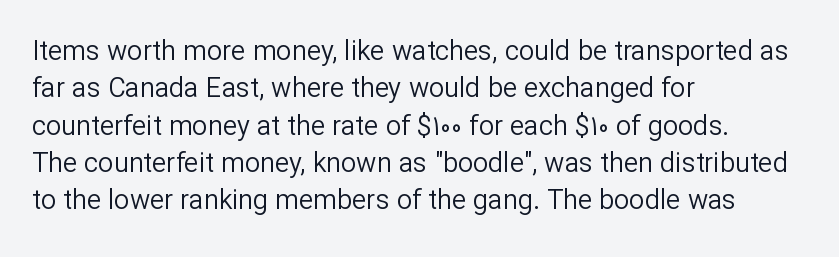
Q: Is the text bold? A: No.
Q: Is the text italic (slanted)? A: No, it is upright.
Q: Is the text underlined? A: No.
Q: How is the paragraph aligned? A: Left-aligned.
Q: Is the spacing between letters normal or unusually wide? A: Normal.
Q: Is the spacing between lines tight, normal or loose? A: Normal.
